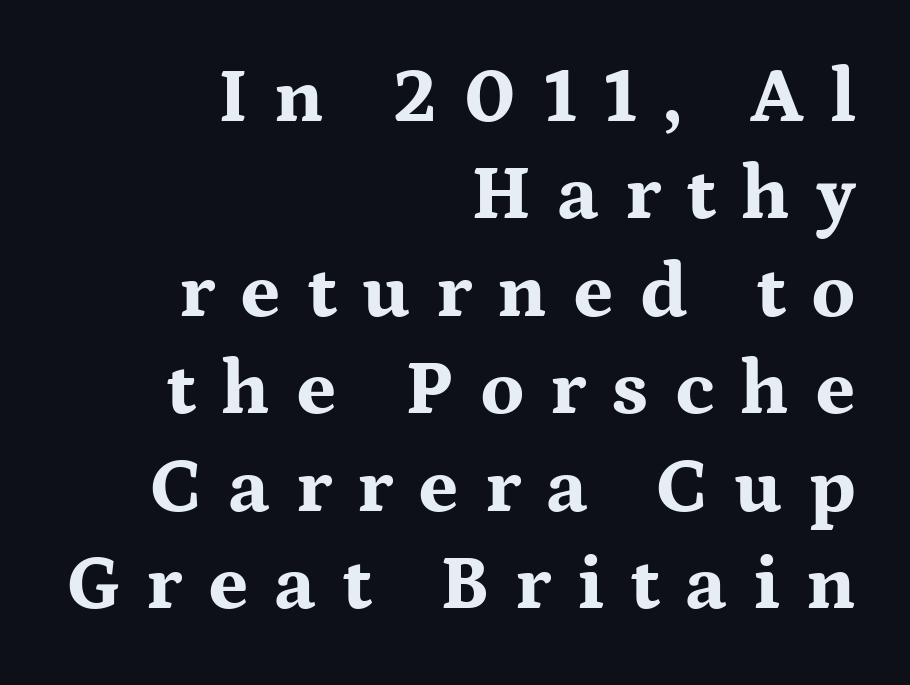
A clean baseline with only descenders dipping below it. Plenty of ink on the page — the face is bold. The leading is moderate, giving the passage an even texture. Substantial extra tracking has been applied to these lines.
